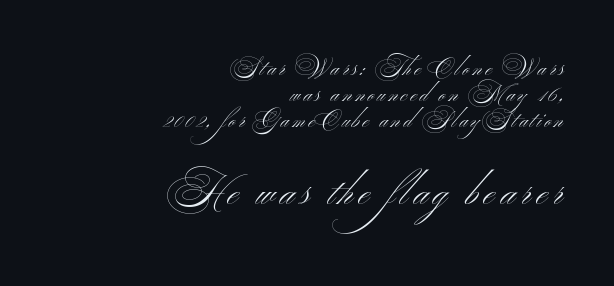
Of the two passages, the one underneath uses the larger point size. Stem width sits at or under what a default text font uses. Caption: multi-line text, flush right, ragged left. The characters display no serif detailing; their extremities are plain.
